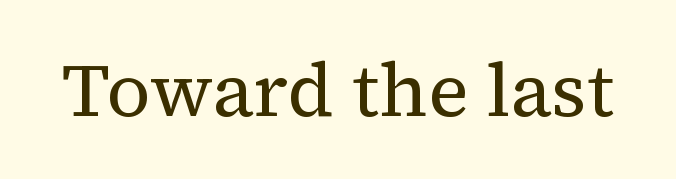
The image shows 76 px regular-weight serif type, upright; set normal letter spacing, not underlined; medium stroke contrast and a medium x-height.
